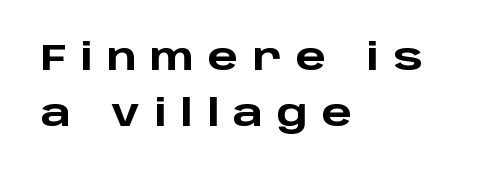
The lines are quadded left. The font is running at its bold setting. The line-height multiplier appears to be the usual default. Nope, not italic — everything's standing straight.
